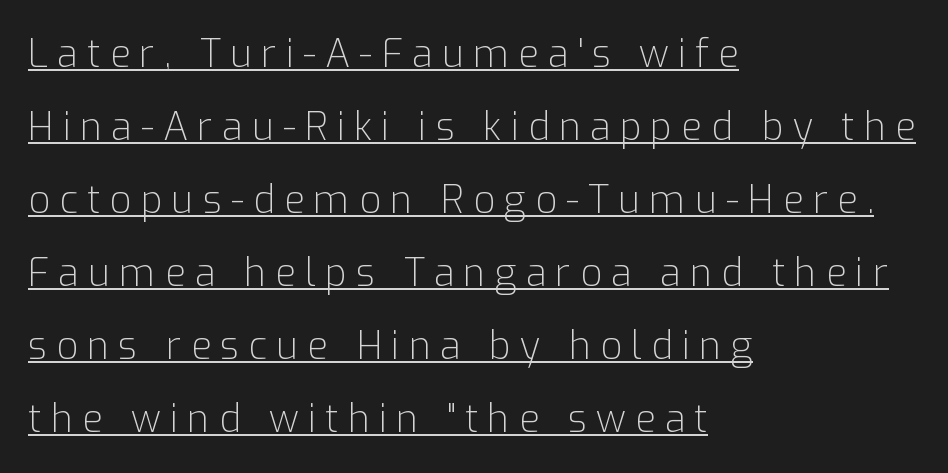
{"serif": "no", "italic": "no", "bold": "no", "weight": "light", "width": "normal", "stroke_contrast": "low", "x_height": "medium", "monospaced": "no", "underline": "yes", "align": "left", "line_spacing": "loose", "line_spacing_ratio": 1.92, "letter_spacing": "wide", "letter_spacing_em": 0.24, "glyph_px": 38}
